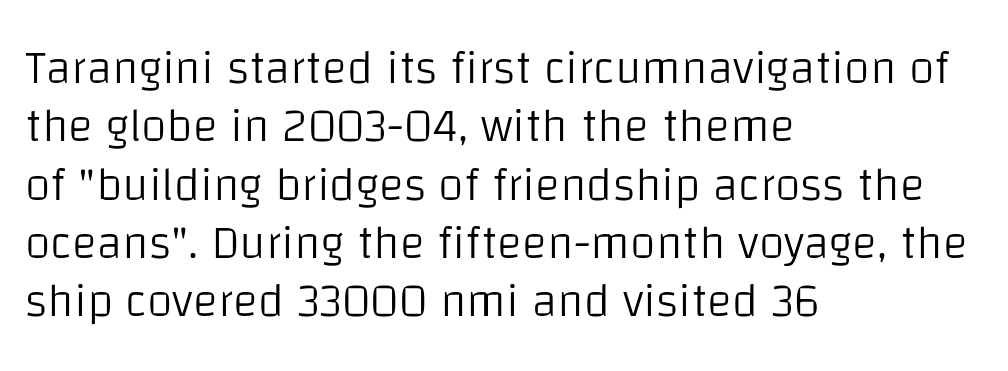
Q: Is the text bold? A: No.
Q: Is the text italic (slanted)? A: No, it is upright.
Q: Is the typeface a serif or a sans-serif typeface? A: Sans-serif.
Q: Is the text underlined? A: No.
Q: How is the paragraph aligned? A: Left-aligned.
Q: Is the spacing between letters normal or unusually wide? A: Normal.
Q: Width (condensed, normal, or wide)? A: Normal.
Q: Stroke contrast? A: Low.
Q: x-height? A: Large.
Q: Monospaced? A: No.
